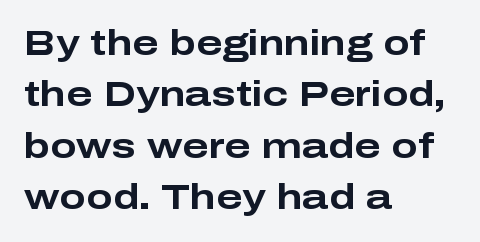
The image shows 35 px bold, wide sans-serif type, upright; set left-aligned, normal line spacing (1.47x), normal letter spacing, not underlined; low stroke contrast and a medium x-height.
